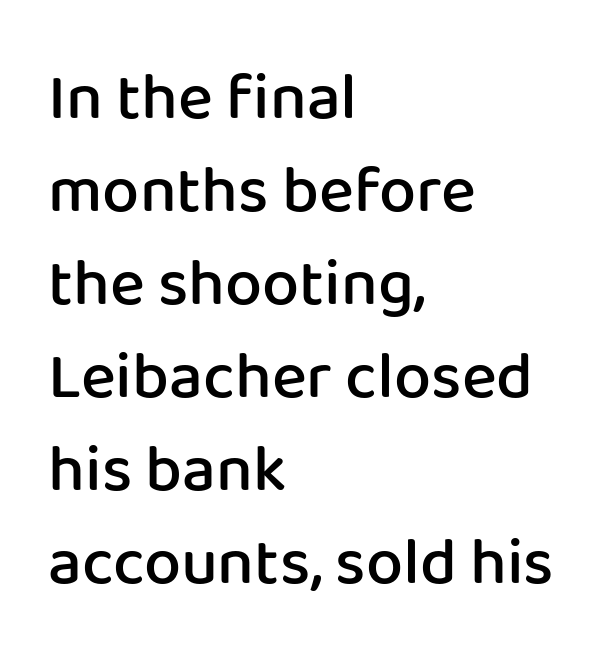
The image shows 66 px semibold sans-serif type, upright; set left-aligned, normal line spacing (1.41x), normal letter spacing, not underlined; low stroke contrast and a medium x-height.
